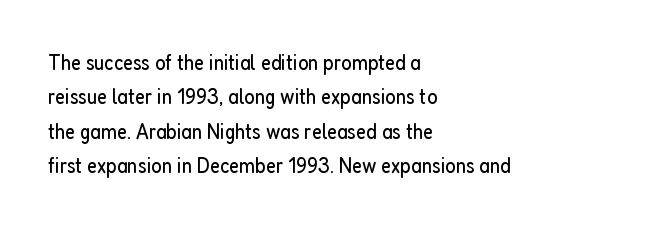
The specimen reads as upright at a glance. Is the stroke heavy? The answer is a plain regular-or-lighter. Clear beneath every line of the passage. Notice how descenders clear the ascenders below comfortably — that's standard leading.
